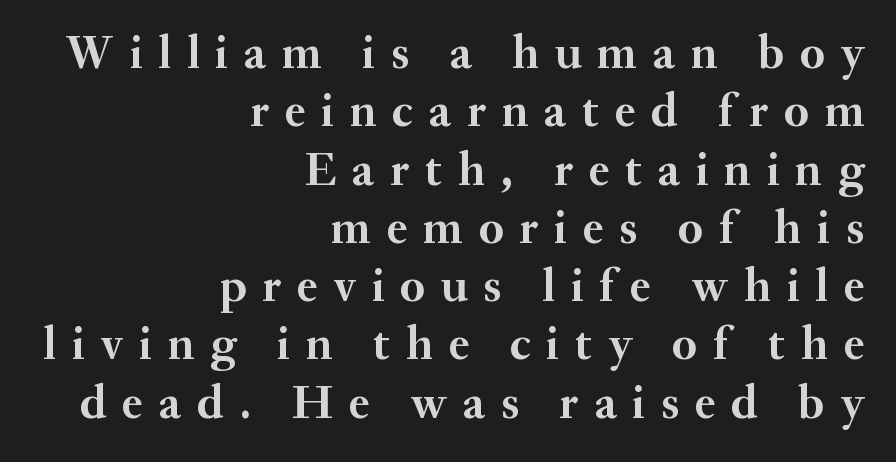
The image shows 47 px semibold serif type, upright; set right-aligned, line spacing 1.24x, unusually wide letter spacing (+0.34 em), not underlined; medium stroke contrast and a small x-height.
